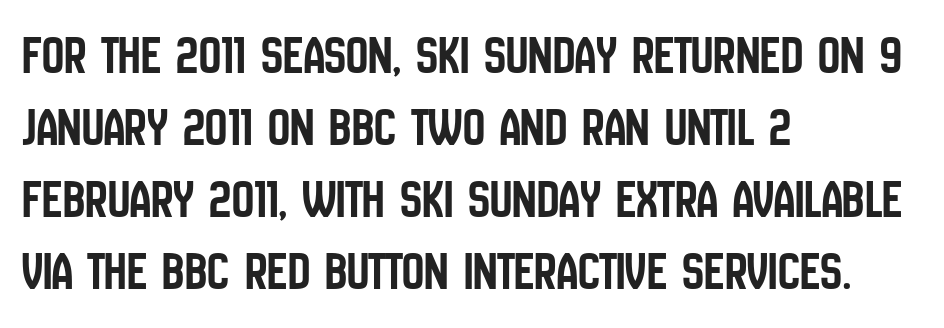
{"serif": "no", "italic": "no", "width": "condensed", "stroke_contrast": "low", "x_height": "large", "monospaced": "no", "underline": "no", "align": "left", "line_spacing": "normal", "line_spacing_ratio": 1.31, "letter_spacing": "normal", "letter_spacing_em": 0.0, "glyph_px": 55}
